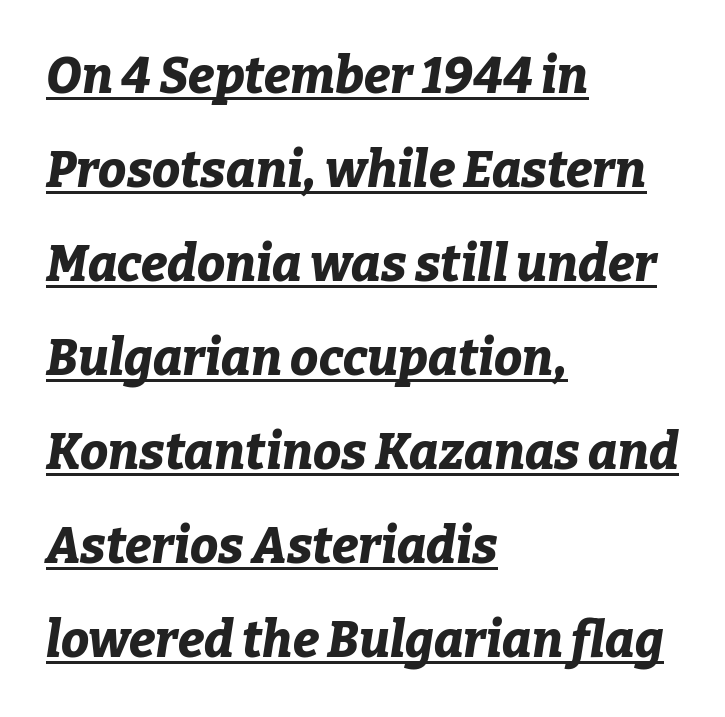
The rendered words wear a rule along their underside. Think of a printed novel: that variable character pitch is what you see here. These lines are set flush left with a ragged right edge. Emphasis-style slanted type is in use. Is the letter spacing exaggerated? No — it looks like the ordinary default. You'd pick this weight for a headline — it's a proper bold.
